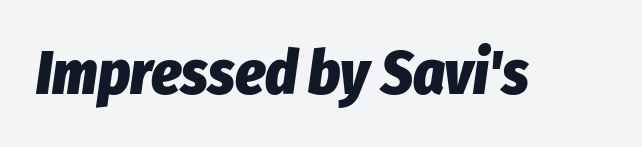
{"italic": "yes", "lean": "right", "slant_degrees": 8, "bold": "yes", "weight": "heavy", "width": "condensed", "stroke_contrast": "low", "x_height": "medium", "monospaced": "no", "underline": "no", "letter_spacing": "normal", "letter_spacing_em": 0.0, "glyph_px": 61}
